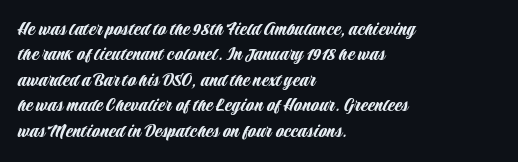
Q: Is the text italic (slanted)? A: Yes.
Q: Is the text underlined? A: No.
Q: How is the paragraph aligned? A: Left-aligned.
Q: Is the spacing between letters normal or unusually wide? A: Normal.
